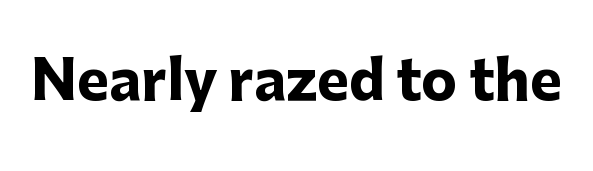
The image shows 54 px heavy sans-serif type, upright; set normal letter spacing, not underlined; low stroke contrast and a medium x-height.
